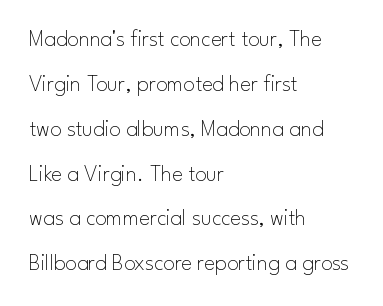
Q: Is the text bold? A: No.
Q: Is the text italic (slanted)? A: No, it is upright.
Q: Is the text underlined? A: No.
Q: How is the paragraph aligned? A: Left-aligned.
Q: Is the spacing between letters normal or unusually wide? A: Normal.
Q: Is the spacing between lines tight, normal or loose? A: Loose.
